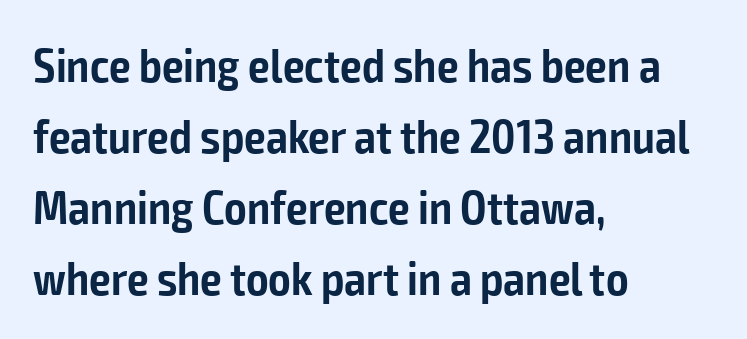
The image shows 48 px semibold, condensed sans-serif type, upright; set left-aligned, normal line spacing (1.48x), normal letter spacing, not underlined; low stroke contrast and a medium x-height.
